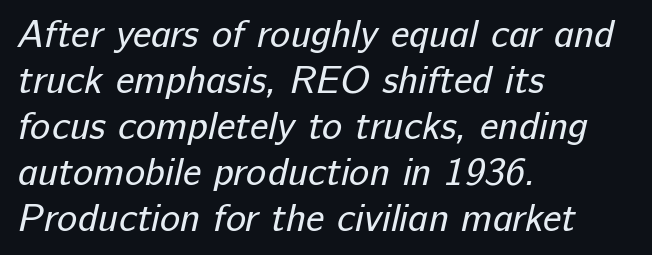
Q: Is the text bold? A: No.
Q: Is the typeface a serif or a sans-serif typeface? A: Sans-serif.
Q: Is the text underlined? A: No.
Q: How is the paragraph aligned? A: Left-aligned.
Q: Is the spacing between letters normal or unusually wide? A: Normal.
Q: Width (condensed, normal, or wide)? A: Normal.
Q: Stroke contrast? A: Low.
Q: x-height? A: Medium.
Q: Monospaced? A: No.
